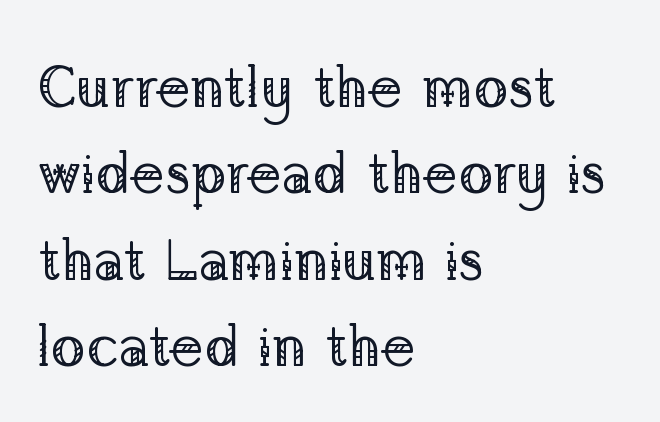
Q: Is the text bold? A: No.
Q: Is the text italic (slanted)? A: No, it is upright.
Q: Is the typeface a serif or a sans-serif typeface? A: Serif.
Q: Is the text underlined? A: No.
Q: How is the paragraph aligned? A: Left-aligned.
Q: Is the spacing between letters normal or unusually wide? A: Normal.
Q: Is the spacing between lines tight, normal or loose? A: Normal.
Q: Width (condensed, normal, or wide)? A: Normal.
Q: Stroke contrast? A: Low.
Q: x-height? A: Medium.
Q: Monospaced? A: No.
